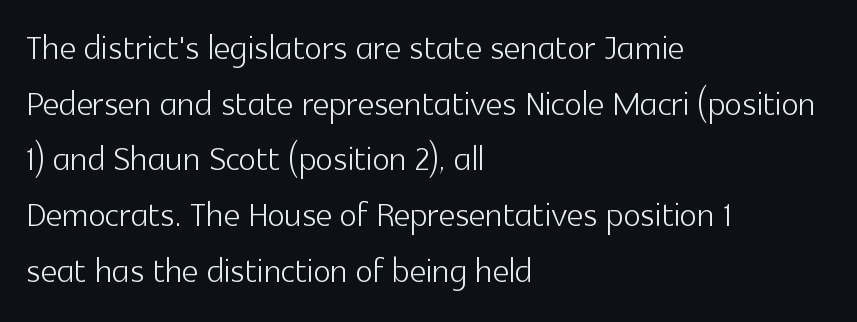
The image shows 46 px light sans-serif type, upright; set left-aligned, line spacing 1.21x, normal letter spacing, not underlined; a medium x-height.
